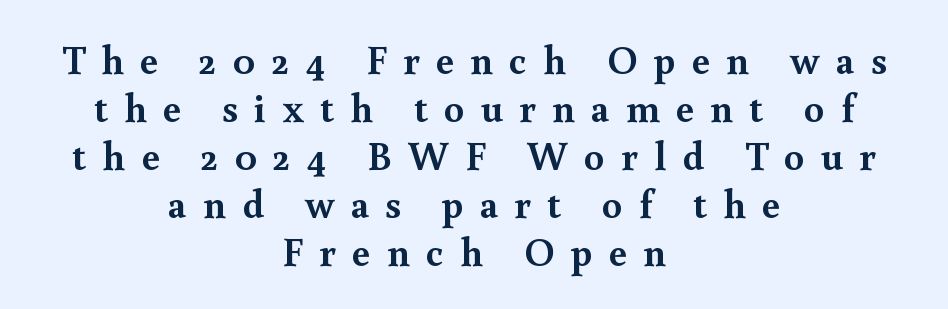
{"serif": "yes", "italic": "no", "bold": "yes", "weight": "semibold", "width": "normal", "x_height": "small", "monospaced": "no", "underline": "no", "align": "center", "line_spacing_ratio": 1.2, "letter_spacing": "wide", "letter_spacing_em": 0.41, "glyph_px": 40}
